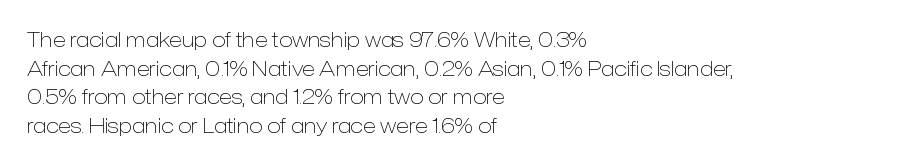
Q: Is the text bold? A: No.
Q: Is the text italic (slanted)? A: No, it is upright.
Q: Is the text underlined? A: No.
Q: How is the paragraph aligned? A: Left-aligned.
Q: Is the spacing between letters normal or unusually wide? A: Normal.
Q: Is the spacing between lines tight, normal or loose? A: Normal.
